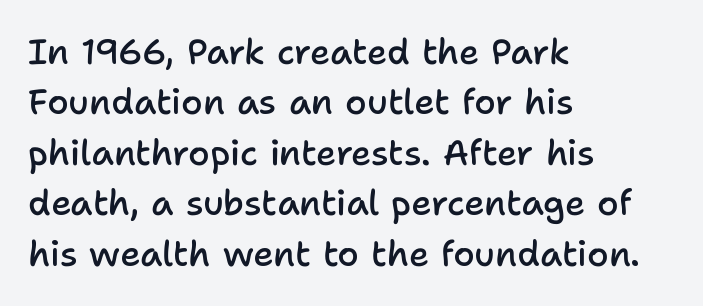
{"serif": "no", "italic": "no", "bold": "semi", "weight": "semibold", "width": "normal", "stroke_contrast": "low", "x_height": "medium", "monospaced": "no", "underline": "no", "align": "left", "line_spacing": "normal", "line_spacing_ratio": 1.44, "letter_spacing": "normal", "letter_spacing_em": 0.0, "glyph_px": 35}
